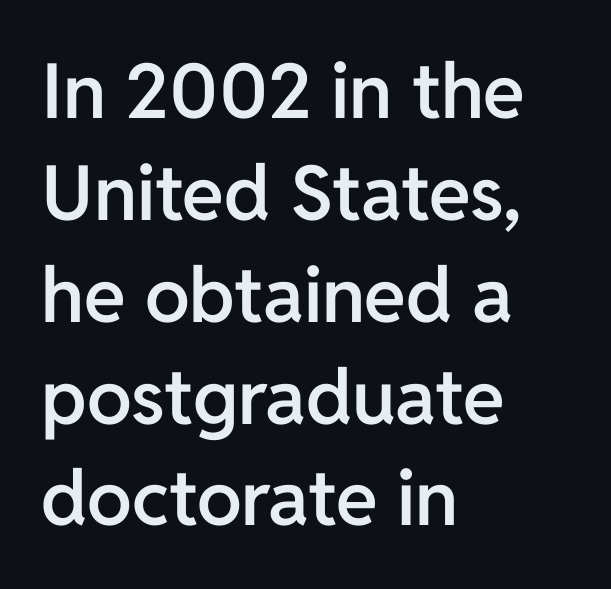
The image shows 76 px semibold sans-serif type, upright; set left-aligned, normal line spacing (1.34x), normal letter spacing, not underlined; low stroke contrast and a medium x-height.
